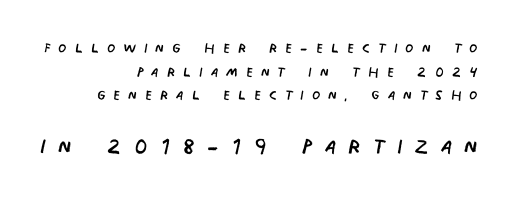
{"serif": "no", "bold": "no", "weight": "regular", "width": "condensed", "stroke_contrast": "low", "x_height": "large", "monospaced": "no", "underline": "no", "align": "right", "line_spacing_ratio": 1.24, "letter_spacing": "wide", "letter_spacing_em": 0.4, "larger_block": "second", "size_ratio": 1.53, "glyph_px": 29}
